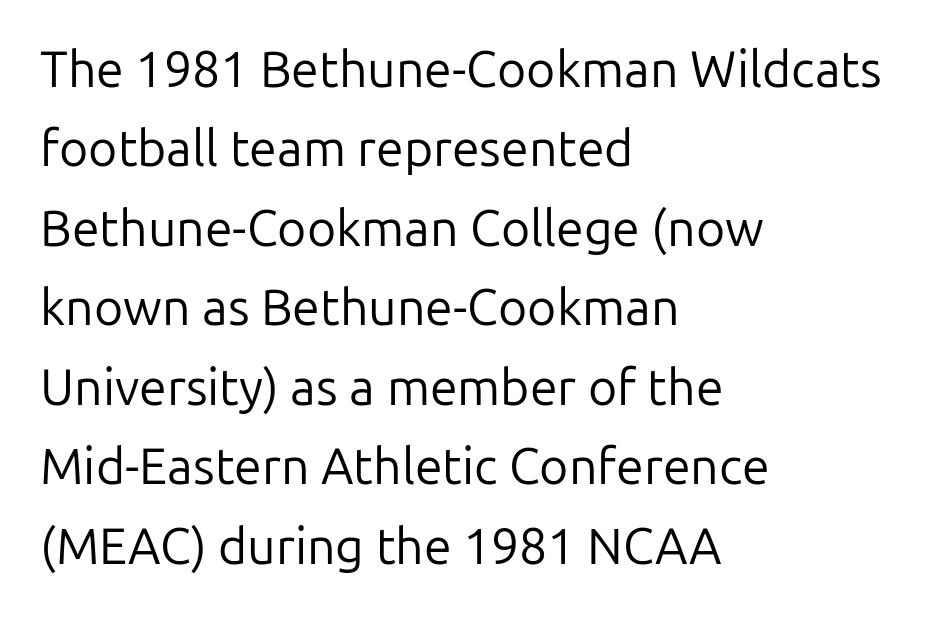
Q: Is the text bold? A: No.
Q: Is the text italic (slanted)? A: No, it is upright.
Q: Is the typeface a serif or a sans-serif typeface? A: Sans-serif.
Q: Is the text underlined? A: No.
Q: How is the paragraph aligned? A: Left-aligned.
Q: Is the spacing between letters normal or unusually wide? A: Normal.
Q: Is the spacing between lines tight, normal or loose? A: Normal.
Q: Width (condensed, normal, or wide)? A: Normal.
Q: Stroke contrast? A: Low.
Q: x-height? A: Medium.
Q: Monospaced? A: No.
